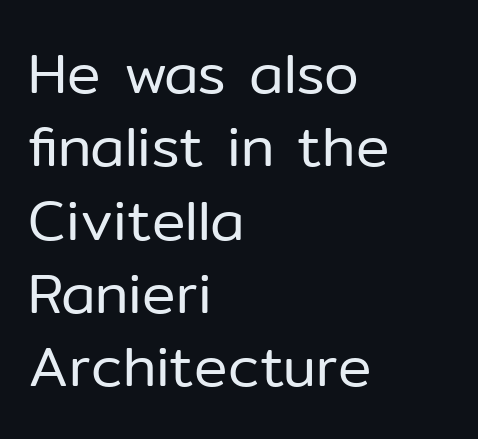
{"serif": "no", "italic": "no", "bold": "no", "weight": "regular", "width": "normal", "stroke_contrast": "low", "x_height": "medium", "monospaced": "no", "underline": "no", "align": "left", "line_spacing": "normal", "line_spacing_ratio": 1.31, "letter_spacing": "normal", "letter_spacing_em": 0.0, "glyph_px": 56}
